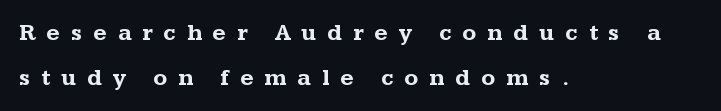
Q: Is the text bold? A: Yes.
Q: Is the text italic (slanted)? A: No, it is upright.
Q: Is the text underlined? A: No.
Q: How is the paragraph aligned? A: Left-aligned.
Q: Is the spacing between letters normal or unusually wide? A: Unusually wide.
Q: Is the spacing between lines tight, normal or loose? A: Loose.
